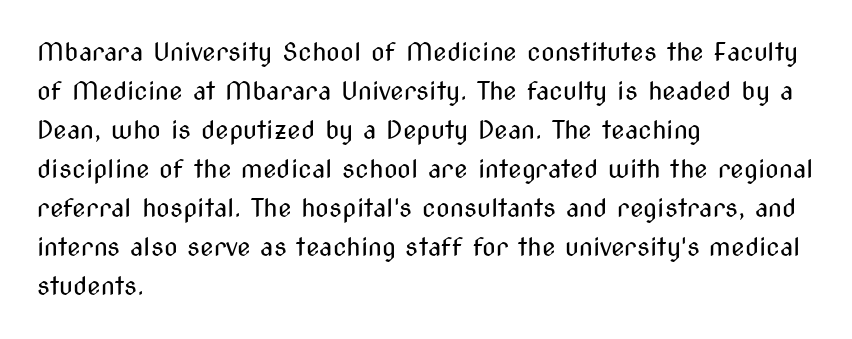
The image shows 25 px text type, upright; set left-aligned, normal line spacing (1.56x), normal letter spacing, not underlined.
